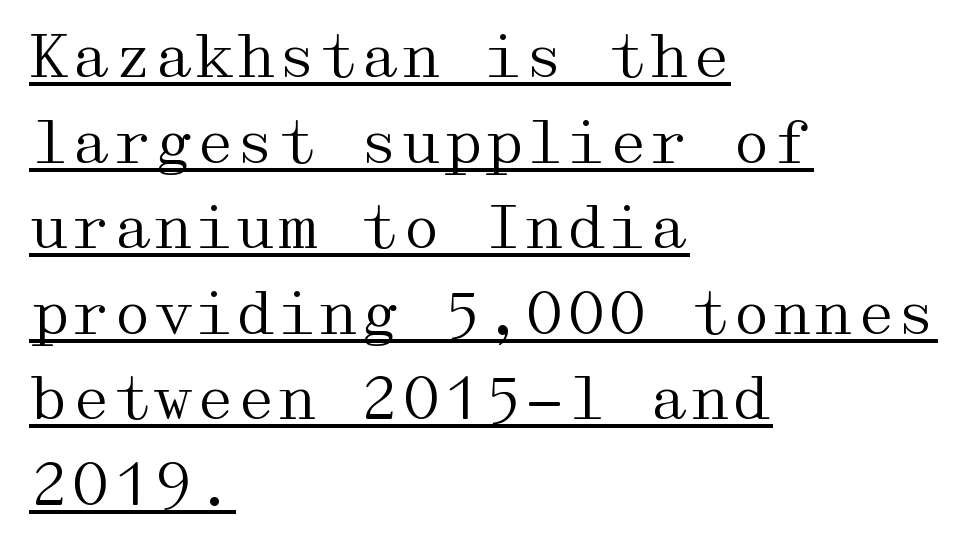
{"serif": "yes", "italic": "no", "bold": "no", "weight": "regular", "width": "wide", "stroke_contrast": "medium", "x_height": "medium", "underline": "yes", "align": "left", "line_spacing": "normal", "line_spacing_ratio": 1.45, "letter_spacing": "normal", "letter_spacing_em": 0.0, "glyph_px": 59}
